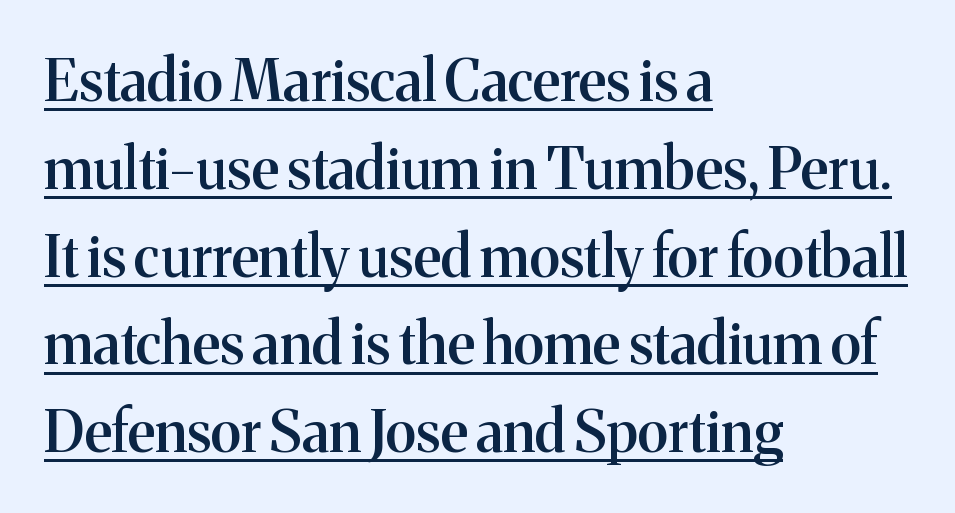
The image shows 57 px semibold serif type, upright; set left-aligned, normal line spacing (1.54x), normal letter spacing, underlined; medium stroke contrast and a medium x-height.
